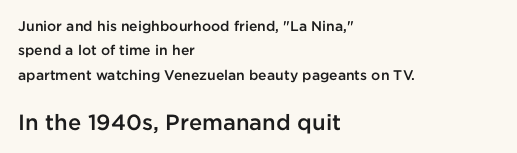
{"italic": "no", "bold": "semi", "underline": "no", "align": "left", "line_spacing_ratio": 1.74, "letter_spacing": "normal", "letter_spacing_em": 0.0, "larger_block": "second", "size_ratio": 1.57, "glyph_px": 22}
